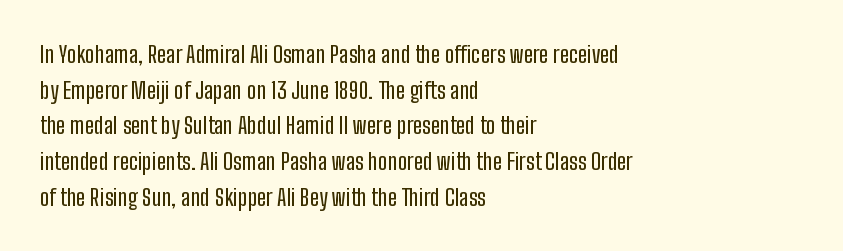
Every row of glyphs begins at an identical x-position on the left. The passage shown has conventional tracking throughout. A typesetter would mark this as roman, not italic. Letters rest on an invisible, unmarked baseline. In terms of leading, this rendering sits right in the middle.
